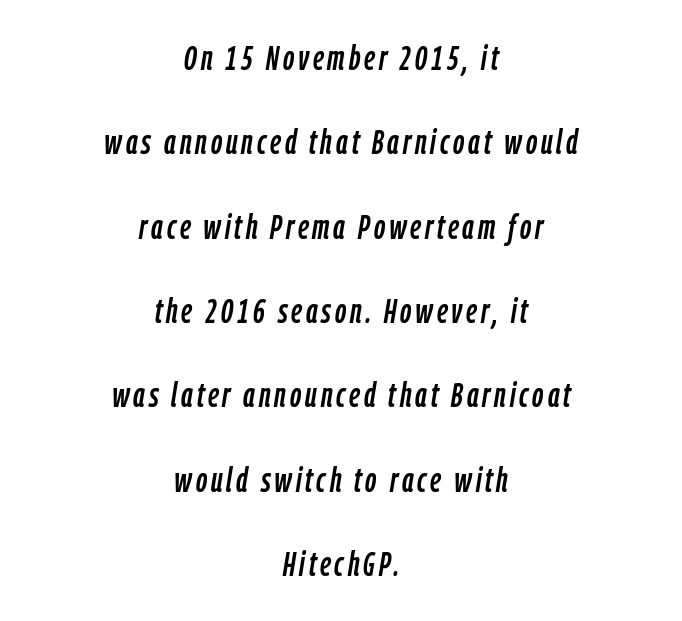
Q: Is the text italic (slanted)? A: Yes, it leans right by about 9 degrees.
Q: Is the text underlined? A: No.
Q: How is the paragraph aligned? A: Centered.
Q: Is the spacing between lines tight, normal or loose? A: Loose.
Q: Width (condensed, normal, or wide)? A: Condensed.
Q: Stroke contrast? A: Low.
Q: x-height? A: Medium.
Q: Monospaced? A: No.
